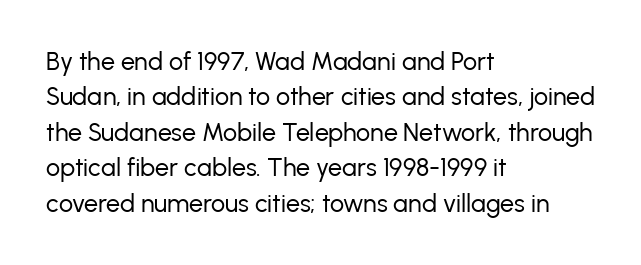
The image shows 25 px text type, upright; set left-aligned, normal line spacing (1.42x), normal letter spacing, not underlined.
